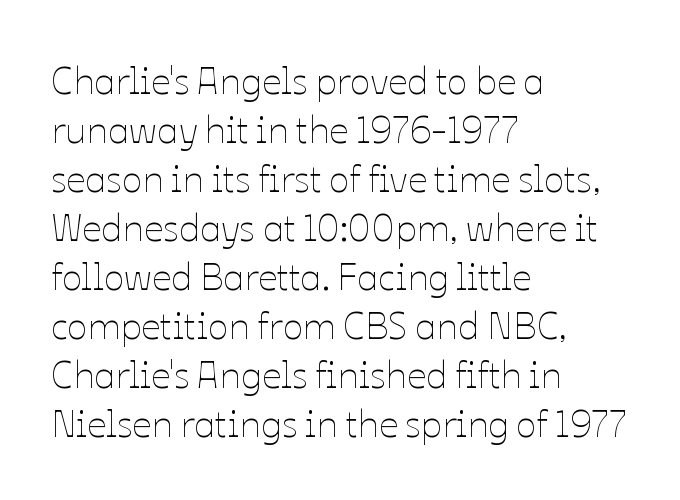
Think of a printed novel: that variable character pitch is what you see here. Rows of type keep a routine distance in the vertical direction. Think standard paragraph weight, or any step lighter than that. Where is the straight margin? On the left.
